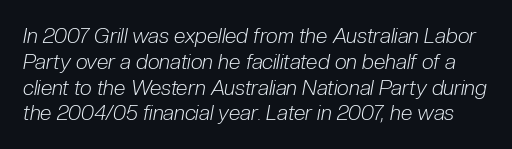
{"italic": "yes", "lean": "right", "slant_degrees": 10, "bold": "no", "underline": "no", "line_spacing_ratio": 1.23, "letter_spacing": "normal", "letter_spacing_em": 0.0, "glyph_px": 21}
